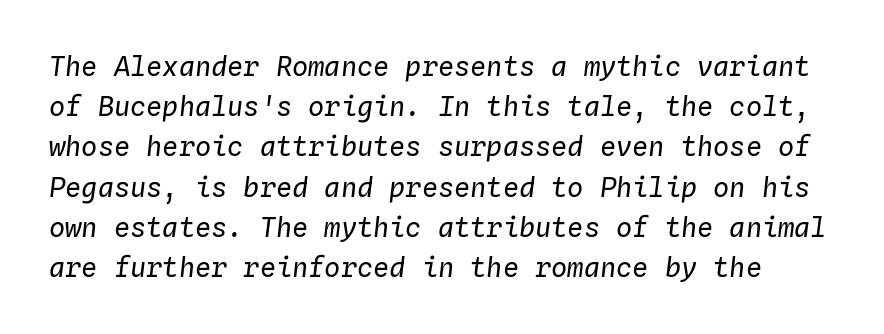
The image shows 27 px text type, italic (leaning right); set normal line spacing (1.49x), normal letter spacing, not underlined.
